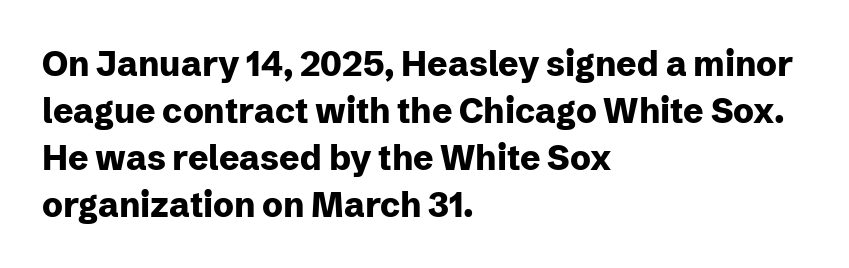
{"serif": "no", "italic": "no", "bold": "yes", "weight": "heavy", "width": "normal", "stroke_contrast": "low", "x_height": "medium", "monospaced": "no", "underline": "no", "align": "left", "line_spacing": "normal", "line_spacing_ratio": 1.38, "letter_spacing": "normal", "letter_spacing_em": 0.0, "glyph_px": 34}
